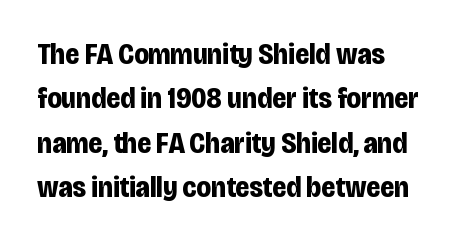
The image shows 29 px bold, condensed sans-serif type, upright; set normal line spacing (1.53x), normal letter spacing, not underlined; low stroke contrast and a large x-height.
